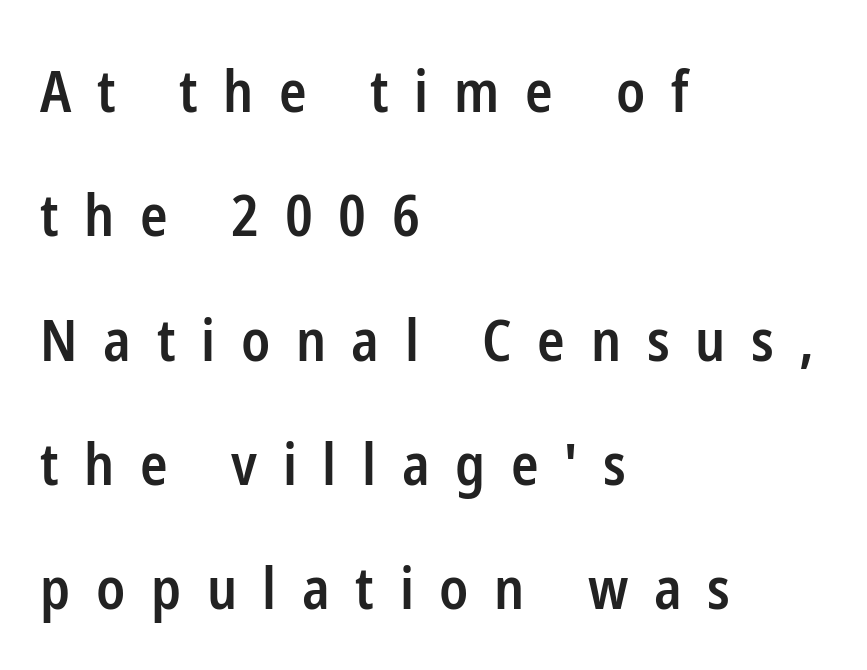
Q: Is the text bold? A: Semi-bold.
Q: Is the text italic (slanted)? A: No, it is upright.
Q: Is the typeface a serif or a sans-serif typeface? A: Sans-serif.
Q: Is the text underlined? A: No.
Q: How is the paragraph aligned? A: Left-aligned.
Q: Is the spacing between letters normal or unusually wide? A: Unusually wide.
Q: Is the spacing between lines tight, normal or loose? A: Loose.
Q: Width (condensed, normal, or wide)? A: Condensed.
Q: Stroke contrast? A: Low.
Q: x-height? A: Medium.
Q: Monospaced? A: No.
